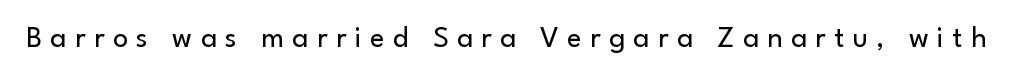
A light-to-regular cut is what we see here. The rendering inserts visible extra space after every character. Italic? Not at all — the glyphs are vertical. Unlike a traditional serif, this face leaves its strokes unadorned. Only glyphs here, with clear space below each row.
